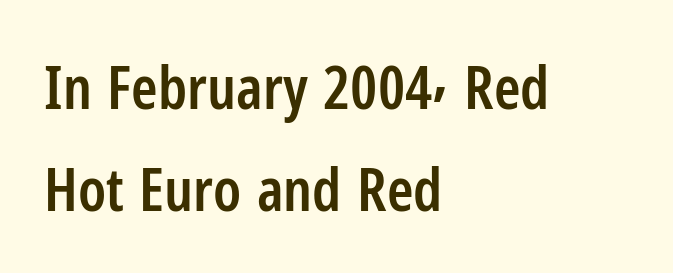
The type is set solid horizontally, with unmodified tracking. How heavy is the stroke? Medium-heavy — a semibold, shy of bold. Notice how the stems are strictly vertical — no italics here. Think of a printed novel: that variable character pitch is what you see here.
